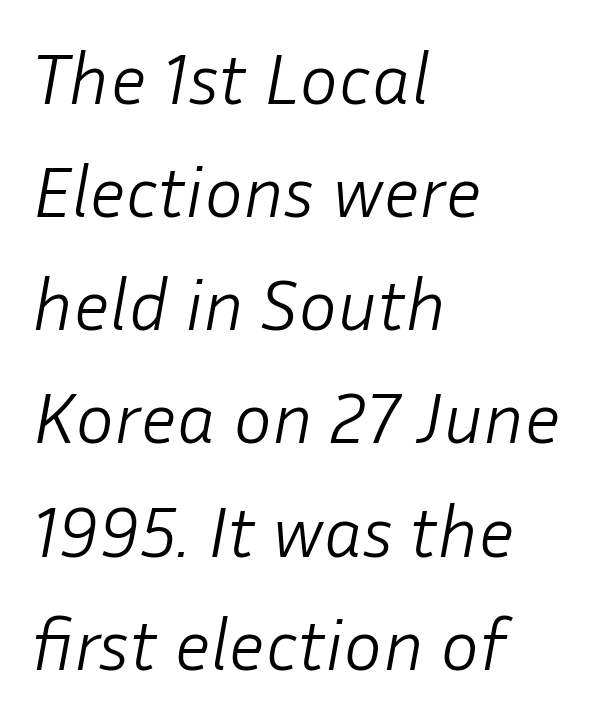
{"italic": "yes", "lean": "right", "slant_degrees": 10, "bold": "no", "weight": "light", "width": "normal", "stroke_contrast": "low", "x_height": "medium", "monospaced": "no", "underline": "no", "align": "left", "line_spacing": "normal", "line_spacing_ratio": 1.55, "letter_spacing": "normal", "letter_spacing_em": 0.0, "glyph_px": 73}
